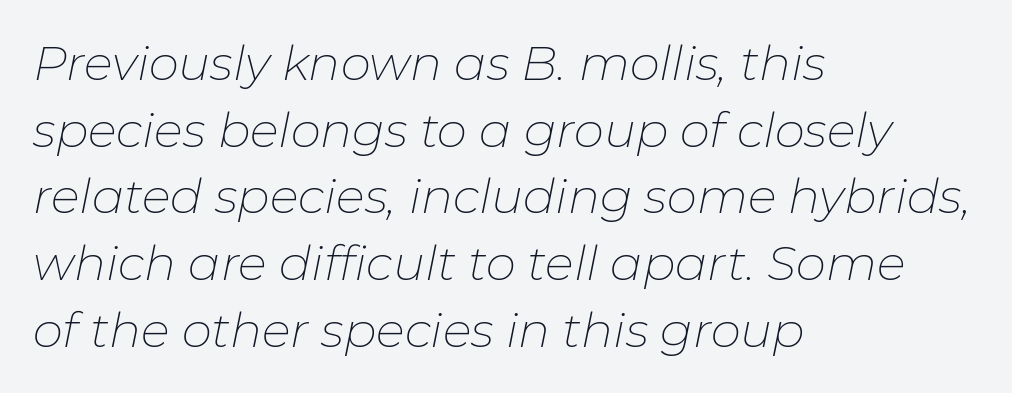
Q: Is the text bold? A: No.
Q: Is the text italic (slanted)? A: Yes, it leans right by about 11 degrees.
Q: Is the text underlined? A: No.
Q: How is the paragraph aligned? A: Left-aligned.
Q: Is the spacing between letters normal or unusually wide? A: Normal.
Q: Is the spacing between lines tight, normal or loose? A: Normal.
Q: Width (condensed, normal, or wide)? A: Normal.
Q: Stroke contrast? A: Low.
Q: x-height? A: Medium.
Q: Monospaced? A: No.
